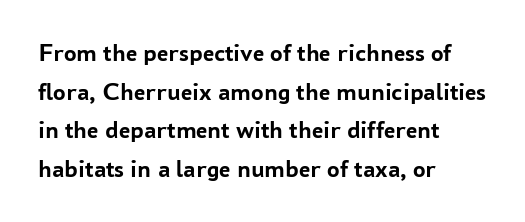
{"italic": "no", "bold": "yes", "underline": "no", "align": "left", "line_spacing": "normal", "line_spacing_ratio": 1.55, "letter_spacing": "normal", "letter_spacing_em": 0.0, "glyph_px": 25}
